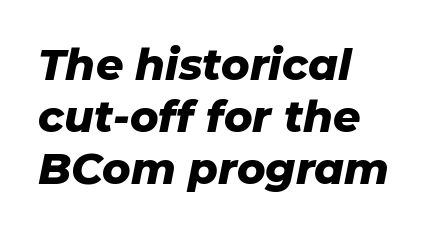
{"italic": "yes", "lean": "right", "slant_degrees": 11, "bold": "yes", "weight": "heavy", "width": "normal", "stroke_contrast": "low", "x_height": "medium", "monospaced": "no", "underline": "no", "align": "left", "line_spacing_ratio": 1.21, "letter_spacing": "normal", "letter_spacing_em": 0.0, "glyph_px": 43}
